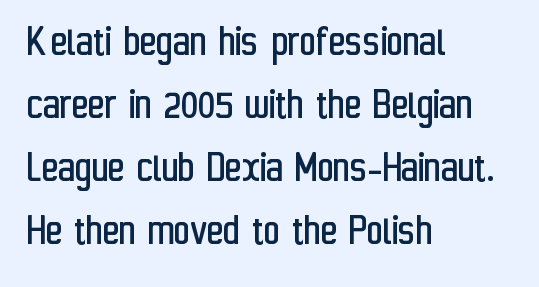
Q: Is the text bold? A: No.
Q: Is the text italic (slanted)? A: No, it is upright.
Q: Is the typeface a serif or a sans-serif typeface? A: Sans-serif.
Q: Is the text underlined? A: No.
Q: How is the paragraph aligned? A: Left-aligned.
Q: Is the spacing between letters normal or unusually wide? A: Normal.
Q: Is the spacing between lines tight, normal or loose? A: Normal.
Q: Width (condensed, normal, or wide)? A: Condensed.
Q: Stroke contrast? A: Low.
Q: x-height? A: Medium.
Q: Monospaced? A: No.
